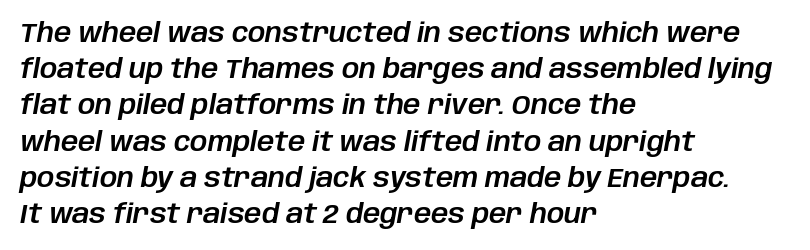
The image shows 27 px text type, italic (leaning right); set left-aligned, normal line spacing (1.34x), normal letter spacing, not underlined.
